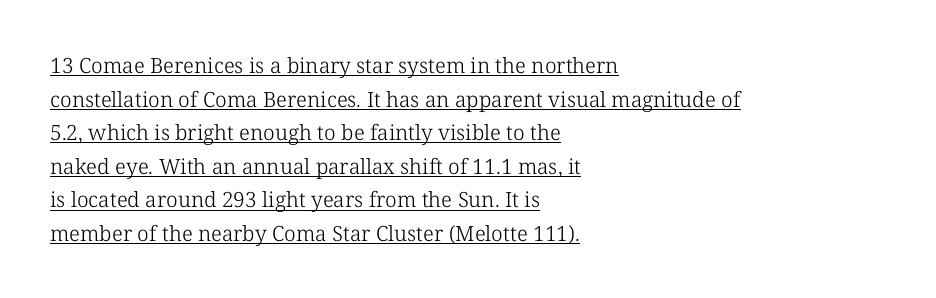
The type is set solid horizontally, with unmodified tracking. The rendering anchors every line to the left-hand side. A continuous stroke trails under the words, as in a hyperlink. Normally led — the rows are evenly, conventionally spaced.
